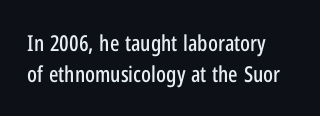
The image shows 22 px text type, upright; set left-aligned, normal line spacing (1.4x), normal letter spacing, not underlined.
